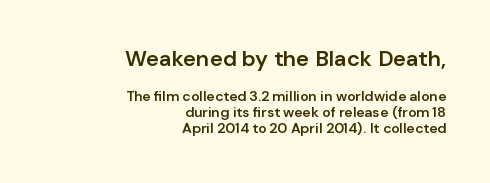
The image shows 22 px text type, upright; set right-aligned, tight line spacing (1.15x), normal letter spacing, not underlined; the first (top) block is 1.57x larger.
